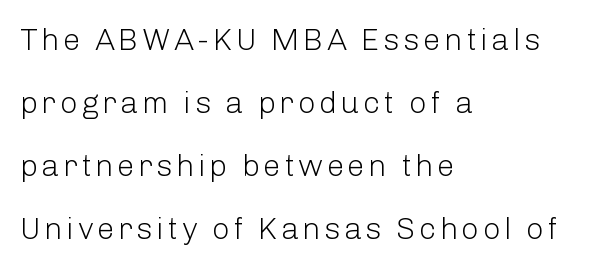
The image shows 31 px light sans-serif type, upright; set left-aligned, loose line spacing (2.03x), not underlined; low stroke contrast and a medium x-height.
